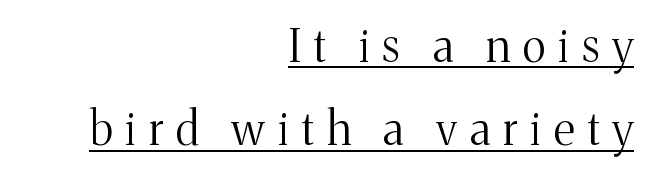
The image shows 45 px light serif type, upright; set right-aligned, line spacing 1.85x, unusually wide letter spacing (+0.29 em), underlined; medium stroke contrast and a medium x-height.
